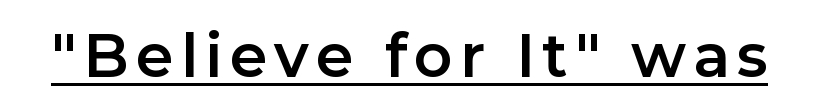
{"serif": "no", "italic": "no", "width": "normal", "stroke_contrast": "low", "x_height": "medium", "monospaced": "no", "underline": "yes", "glyph_px": 60}
